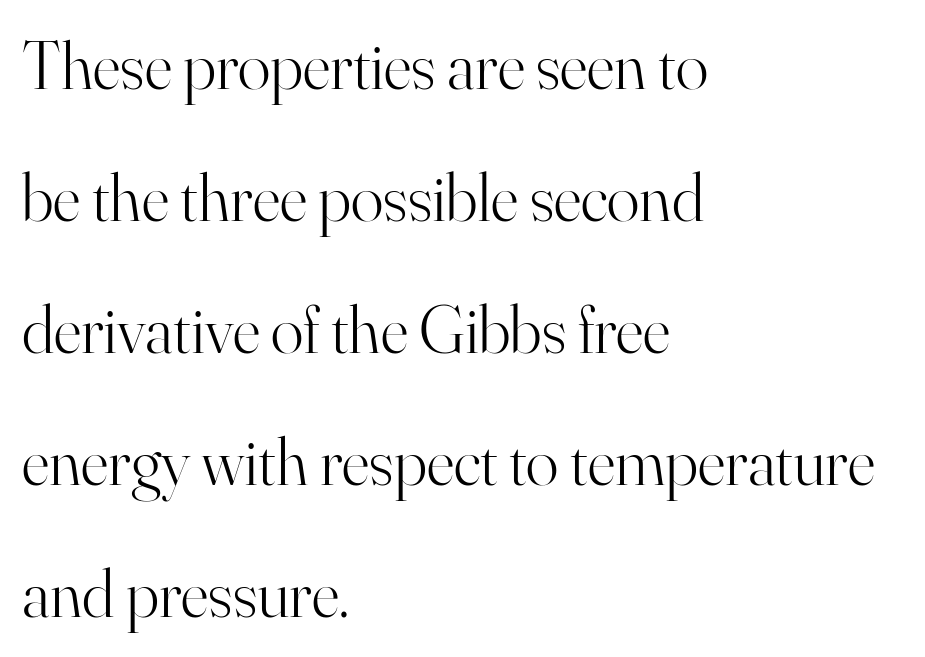
Check where the strokes stop: tiny serifs finish them off. The letters stand upright; this is a roman face. A student would call this left alignment; a typographer would say flush left, rag right. The string is rendered with underlining switched off.
